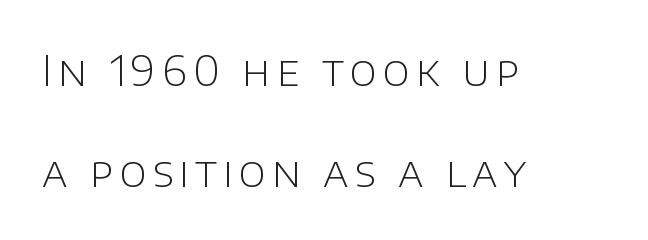
Q: Is the text bold? A: No.
Q: Is the text italic (slanted)? A: No, it is upright.
Q: Is the typeface a serif or a sans-serif typeface? A: Sans-serif.
Q: Is the text underlined? A: No.
Q: How is the paragraph aligned? A: Left-aligned.
Q: Is the spacing between lines tight, normal or loose? A: Loose.
Q: Width (condensed, normal, or wide)? A: Normal.
Q: Stroke contrast? A: Low.
Q: x-height? A: Large.
Q: Monospaced? A: No.
